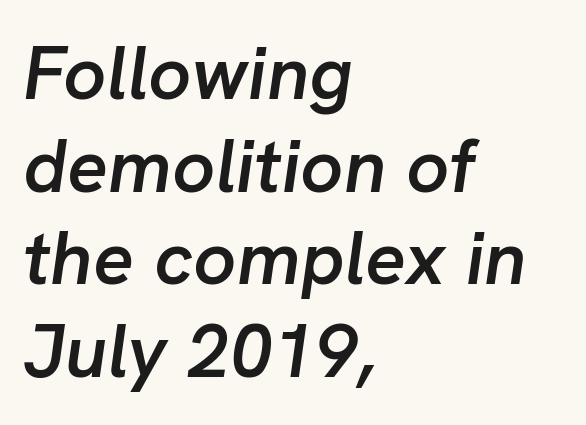
The image shows 76 px semibold type, italic (leaning right); set left-aligned, line spacing 1.22x, normal letter spacing, not underlined; low stroke contrast and a medium x-height.
